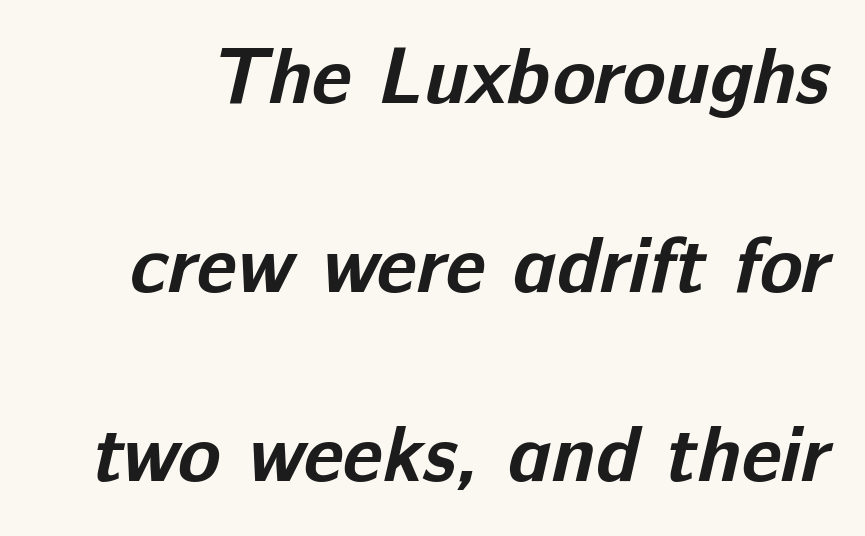
The image shows 79 px bold sans-serif type; set loose line spacing (2.39x), normal letter spacing, not underlined; low stroke contrast and a medium x-height.
